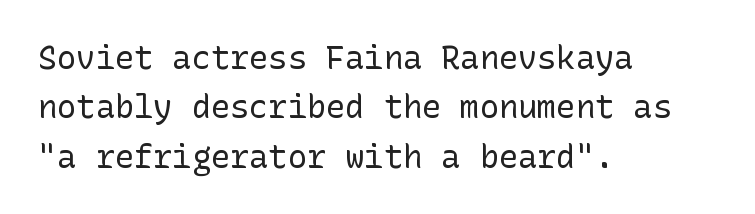
Q: Is the text bold? A: No.
Q: Is the text italic (slanted)? A: No, it is upright.
Q: Is the typeface a serif or a sans-serif typeface? A: Sans-serif.
Q: Is the text underlined? A: No.
Q: How is the paragraph aligned? A: Left-aligned.
Q: Is the spacing between letters normal or unusually wide? A: Normal.
Q: Is the spacing between lines tight, normal or loose? A: Normal.
Q: Width (condensed, normal, or wide)? A: Normal.
Q: Stroke contrast? A: Low.
Q: x-height? A: Medium.
